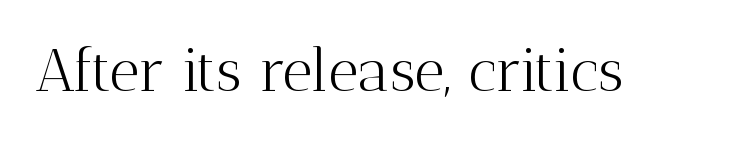
The passage shown is typeset with a serif family. The typography opts for an upright posture over an oblique one. The passage shown is typed in a proportional face where columns would drift. Each word holds together tightly as a unit, with standard inter-letter gaps. The space directly below the letters is spotless.
